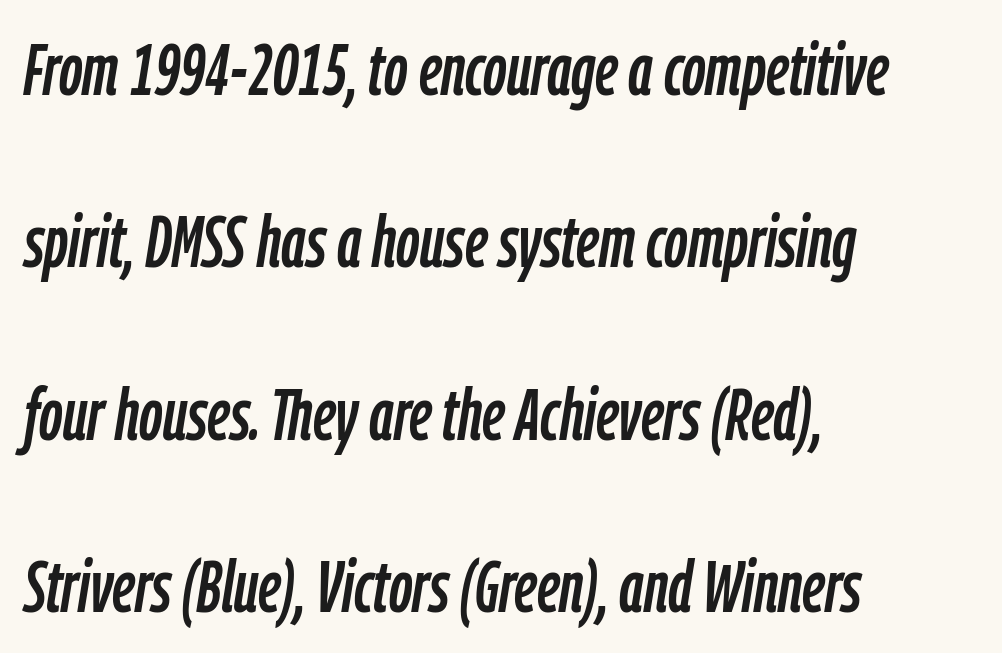
The image shows 73 px condensed type, italic (leaning right); set left-aligned, loose line spacing (2.36x), normal letter spacing, not underlined; low stroke contrast and a medium x-height.
